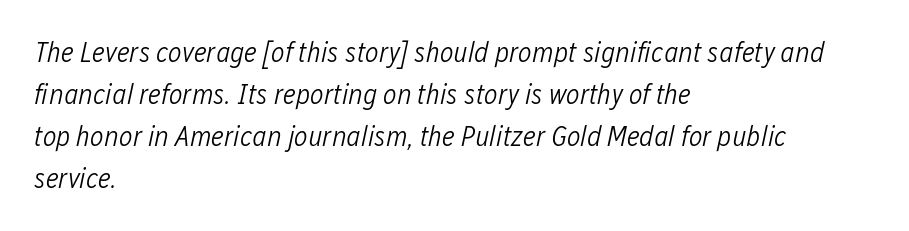
The image shows 29 px light, condensed type, italic (leaning right); set left-aligned, normal line spacing (1.45x), normal letter spacing, not underlined; low stroke contrast and a medium x-height.
